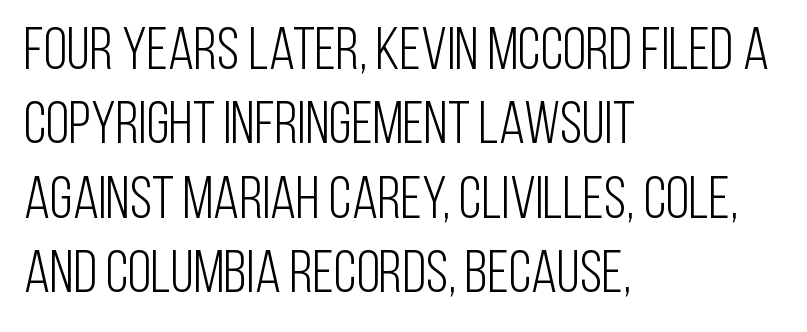
Q: Is the text bold? A: No.
Q: Is the text italic (slanted)? A: No, it is upright.
Q: Is the typeface a serif or a sans-serif typeface? A: Sans-serif.
Q: Is the text underlined? A: No.
Q: How is the paragraph aligned? A: Left-aligned.
Q: Is the spacing between letters normal or unusually wide? A: Normal.
Q: Width (condensed, normal, or wide)? A: Condensed.
Q: Stroke contrast? A: Low.
Q: x-height? A: Large.
Q: Monospaced? A: No.
